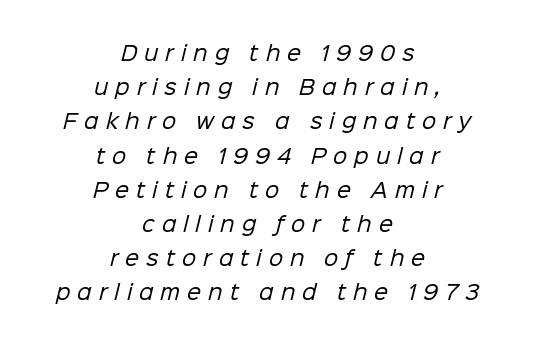
Letter spacing: wide. The cut favours lightness, reaching ordinary text weight at its darkest. Horizontal alignment here is central, giving a formal, balanced look. Nobody drew a line under any word here.
